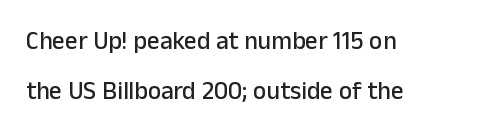
Q: Is the text italic (slanted)? A: No, it is upright.
Q: Is the text underlined? A: No.
Q: How is the paragraph aligned? A: Left-aligned.
Q: Is the spacing between letters normal or unusually wide? A: Normal.
Q: Is the spacing between lines tight, normal or loose? A: Loose.
